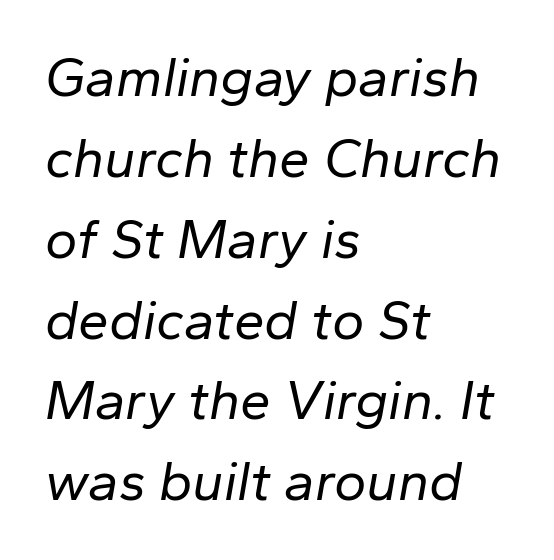
The image shows 55 px regular-weight type, italic (leaning right); set left-aligned, normal line spacing (1.47x), normal letter spacing, not underlined; low stroke contrast and a medium x-height.
